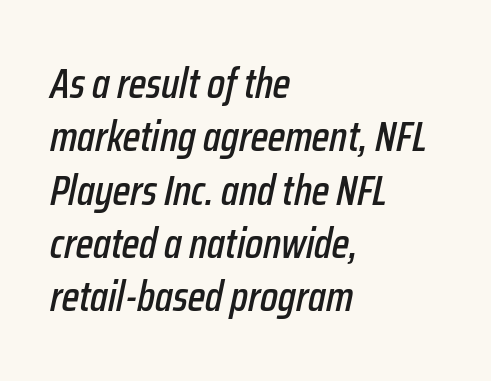
{"italic": "yes", "lean": "right", "slant_degrees": 12, "width": "condensed", "stroke_contrast": "low", "x_height": "medium", "monospaced": "no", "underline": "no", "align": "left", "line_spacing": "normal", "line_spacing_ratio": 1.27, "letter_spacing": "normal", "letter_spacing_em": 0.0, "glyph_px": 42}
